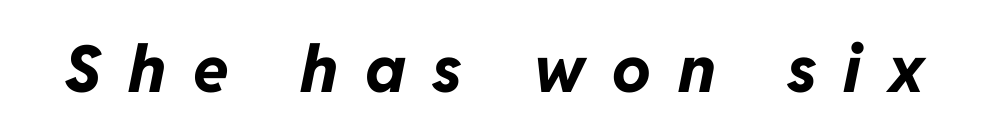
The rendering uses natural spacing where letterforms have individual widths. Stroke thickness is high; the sample reads as a true bold. Each row of text sits above clean, open space. Honestly, the letter spacing is so wide it's the main thing you notice. Rendered with sloped, italic letterforms.
